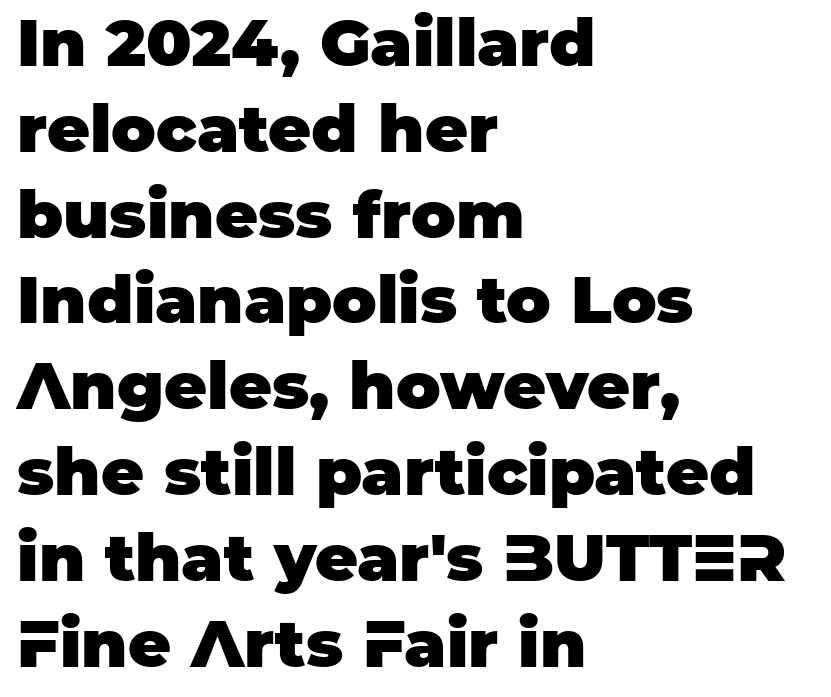
The face used here has the dense, thick strokes of a bold. The space beneath each line is pristine and unruled. Between one letter and the next there's only the usual sliver of space. Observe the absence of serifs on each vertical stroke in this sample. Characters remain perfectly vertical along every line. Left-aligned paragraph, ragged on the right.
